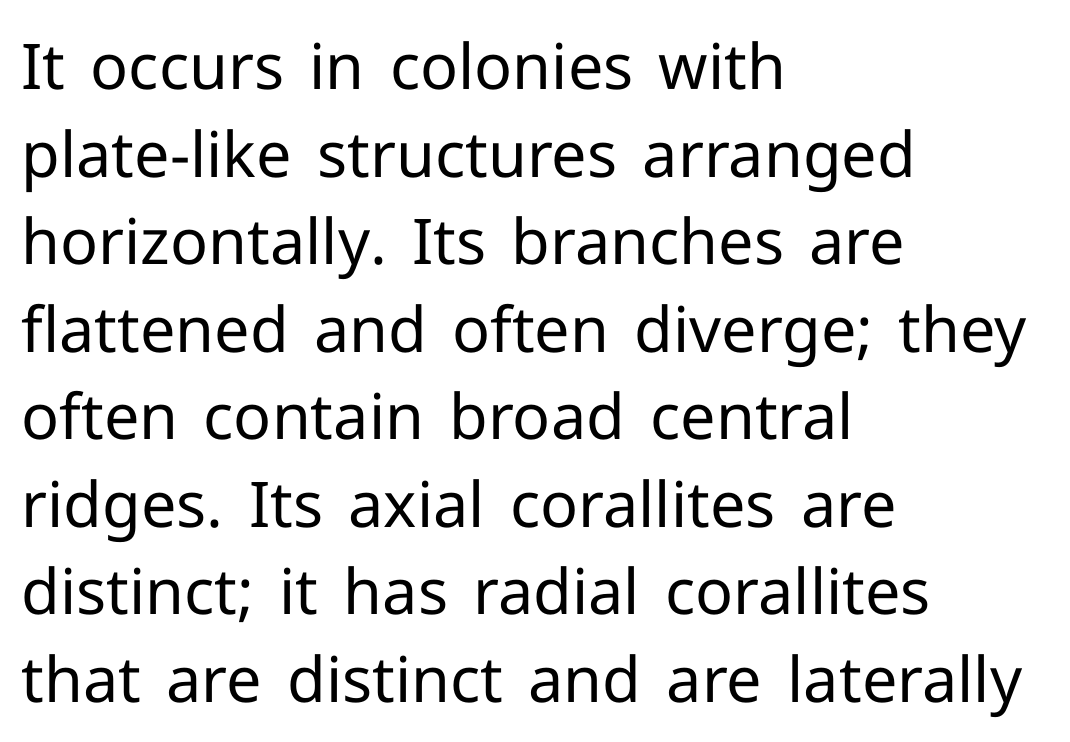
Q: Is the text bold? A: No.
Q: Is the text italic (slanted)? A: No, it is upright.
Q: Is the typeface a serif or a sans-serif typeface? A: Sans-serif.
Q: Is the text underlined? A: No.
Q: How is the paragraph aligned? A: Left-aligned.
Q: Is the spacing between letters normal or unusually wide? A: Normal.
Q: Is the spacing between lines tight, normal or loose? A: Normal.
Q: Width (condensed, normal, or wide)? A: Normal.
Q: Stroke contrast? A: Low.
Q: x-height? A: Medium.
Q: Monospaced? A: No.
